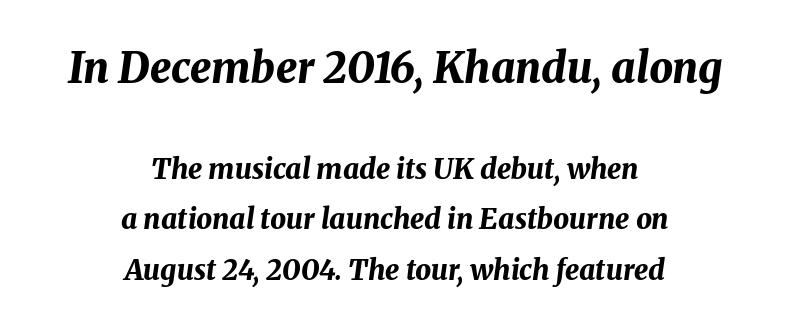
Q: Is the text bold? A: Yes.
Q: Is the text italic (slanted)? A: Yes, it leans right by about 8 degrees.
Q: Is the text underlined? A: No.
Q: How is the paragraph aligned? A: Centered.
Q: Is the spacing between letters normal or unusually wide? A: Normal.
Q: Which block of text is set in a larger size, the first (top) or the second (bottom)? A: The first (top) one.
Q: Width (condensed, normal, or wide)? A: Normal.
Q: Stroke contrast? A: Medium.
Q: x-height? A: Medium.
Q: Monospaced? A: No.
